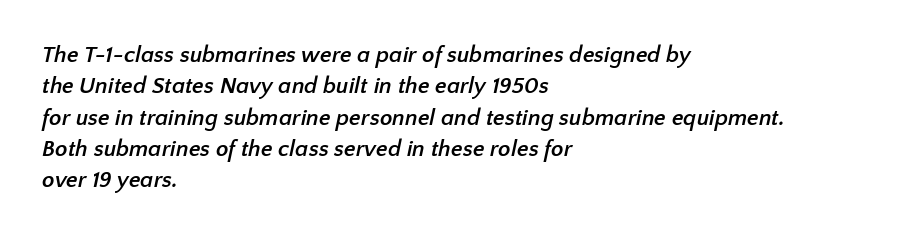
Q: Is the text bold? A: Yes.
Q: Is the text underlined? A: No.
Q: How is the paragraph aligned? A: Left-aligned.
Q: Is the spacing between letters normal or unusually wide? A: Normal.
Q: Is the spacing between lines tight, normal or loose? A: Normal.
